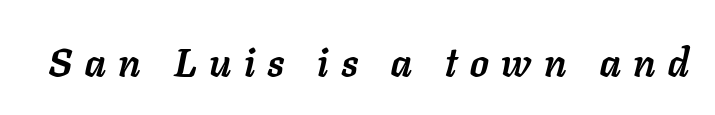
Characters follow at a spacing far wider than the type designer built in. Character widths vary here, with narrow letters taking less room than wide ones. Weight check: bold — yes, fully. Underline: absent. The passage shown leans; its letterforms are oblique.
